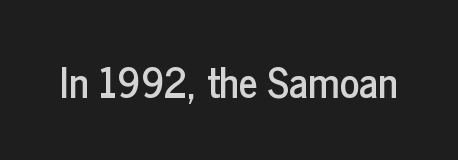
The image shows 41 px condensed sans-serif type, upright; set normal letter spacing, not underlined; low stroke contrast and a medium x-height.
